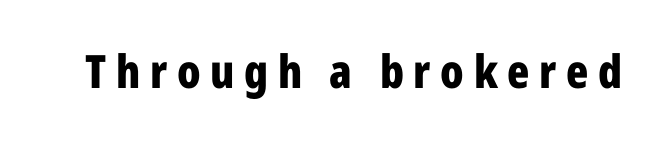
Q: Is the text bold? A: Yes.
Q: Is the text italic (slanted)? A: No, it is upright.
Q: Is the typeface a serif or a sans-serif typeface? A: Sans-serif.
Q: Is the text underlined? A: No.
Q: Is the spacing between letters normal or unusually wide? A: Unusually wide.
Q: Width (condensed, normal, or wide)? A: Condensed.
Q: Stroke contrast? A: Low.
Q: x-height? A: Medium.
Q: Monospaced? A: No.
